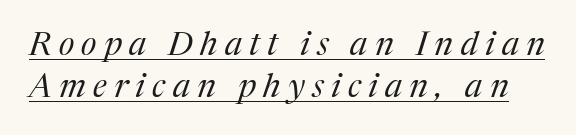
The face used here appears with an underline applied. The letters advance in unequal steps, a hallmark of proportional type. The space between consecutive lines is moderate. Tall strokes in this sample are angled rather than plumb. This is serif lettering, the kind often seen in printed books.
